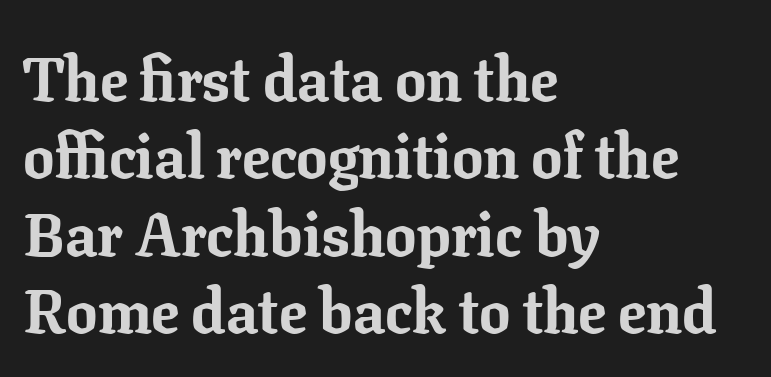
Q: Is the text bold? A: Yes.
Q: Is the text italic (slanted)? A: No, it is upright.
Q: Is the typeface a serif or a sans-serif typeface? A: Serif.
Q: Is the text underlined? A: No.
Q: How is the paragraph aligned? A: Left-aligned.
Q: Is the spacing between letters normal or unusually wide? A: Normal.
Q: Is the spacing between lines tight, normal or loose? A: Normal.
Q: Width (condensed, normal, or wide)? A: Normal.
Q: Stroke contrast? A: Low.
Q: x-height? A: Medium.
Q: Monospaced? A: No.
